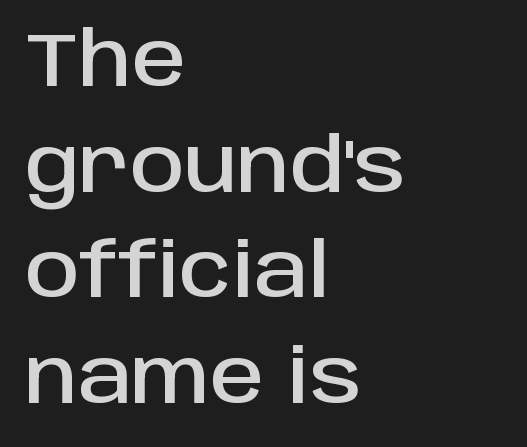
The image shows 76 px sans-serif type, upright; set left-aligned, normal line spacing (1.39x), normal letter spacing, not underlined; low stroke contrast and a large x-height.
